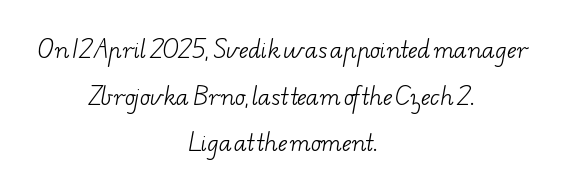
{"bold": "no", "underline": "no", "align": "center", "line_spacing": "loose", "line_spacing_ratio": 2.12, "letter_spacing": "normal", "letter_spacing_em": 0.0, "glyph_px": 22}
